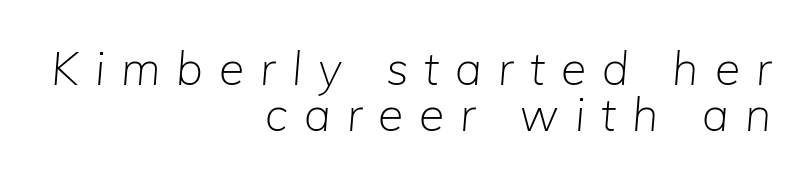
The image shows 46 px light type, italic (leaning right); set right-aligned, tight line spacing (1.0x), unusually wide letter spacing (+0.35 em), not underlined; low stroke contrast and a medium x-height.
